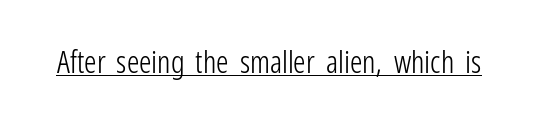
{"serif": "no", "italic": "no", "bold": "no", "weight": "light", "width": "condensed", "stroke_contrast": "low", "x_height": "medium", "monospaced": "no", "underline": "yes", "letter_spacing": "normal", "letter_spacing_em": 0.0, "glyph_px": 31}
